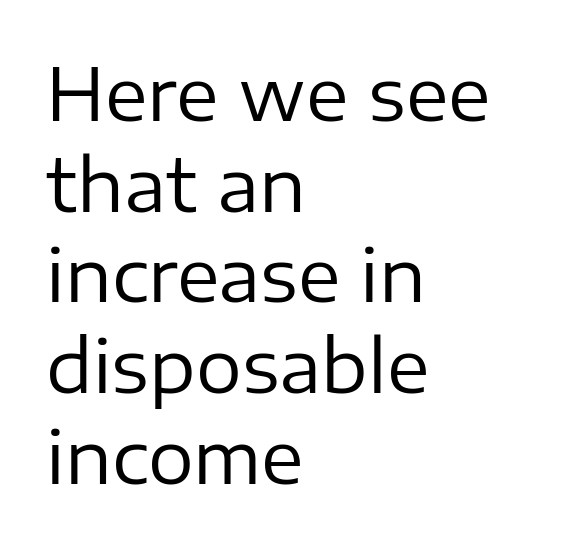
Q: Is the text bold? A: No.
Q: Is the text italic (slanted)? A: No, it is upright.
Q: Is the typeface a serif or a sans-serif typeface? A: Sans-serif.
Q: Is the text underlined? A: No.
Q: How is the paragraph aligned? A: Left-aligned.
Q: Is the spacing between letters normal or unusually wide? A: Normal.
Q: Is the spacing between lines tight, normal or loose? A: Normal.
Q: Width (condensed, normal, or wide)? A: Normal.
Q: Stroke contrast? A: Low.
Q: x-height? A: Medium.
Q: Monospaced? A: No.
